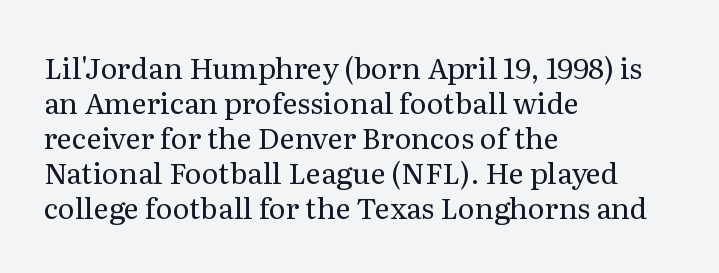
The image shows 29 px regular-weight serif type, upright; set left-aligned, line spacing 1.21x, normal letter spacing, not underlined; medium stroke contrast and a medium x-height.
